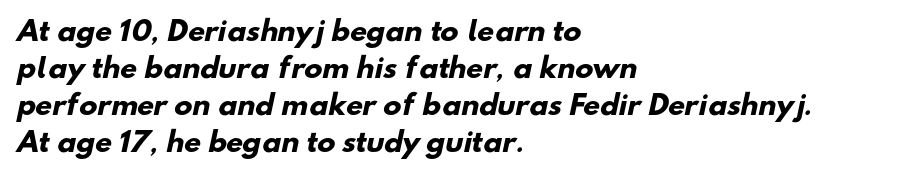
{"bold": "yes", "underline": "no", "align": "left", "line_spacing": "normal", "line_spacing_ratio": 1.37, "letter_spacing": "normal", "letter_spacing_em": 0.0, "glyph_px": 27}
